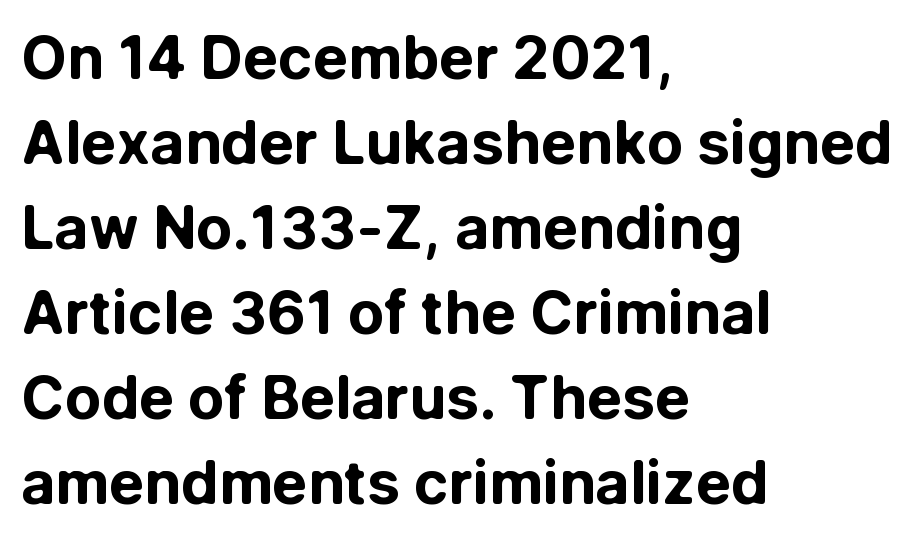
{"serif": "no", "italic": "no", "bold": "yes", "weight": "bold", "width": "normal", "stroke_contrast": "low", "x_height": "medium", "monospaced": "no", "underline": "no", "align": "left", "line_spacing": "normal", "line_spacing_ratio": 1.44, "letter_spacing": "normal", "letter_spacing_em": 0.0, "glyph_px": 59}
